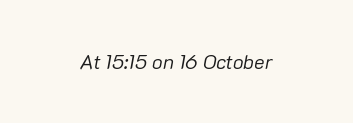
The image shows 20 px text type, italic (leaning right); set centered, normal letter spacing, not underlined.
